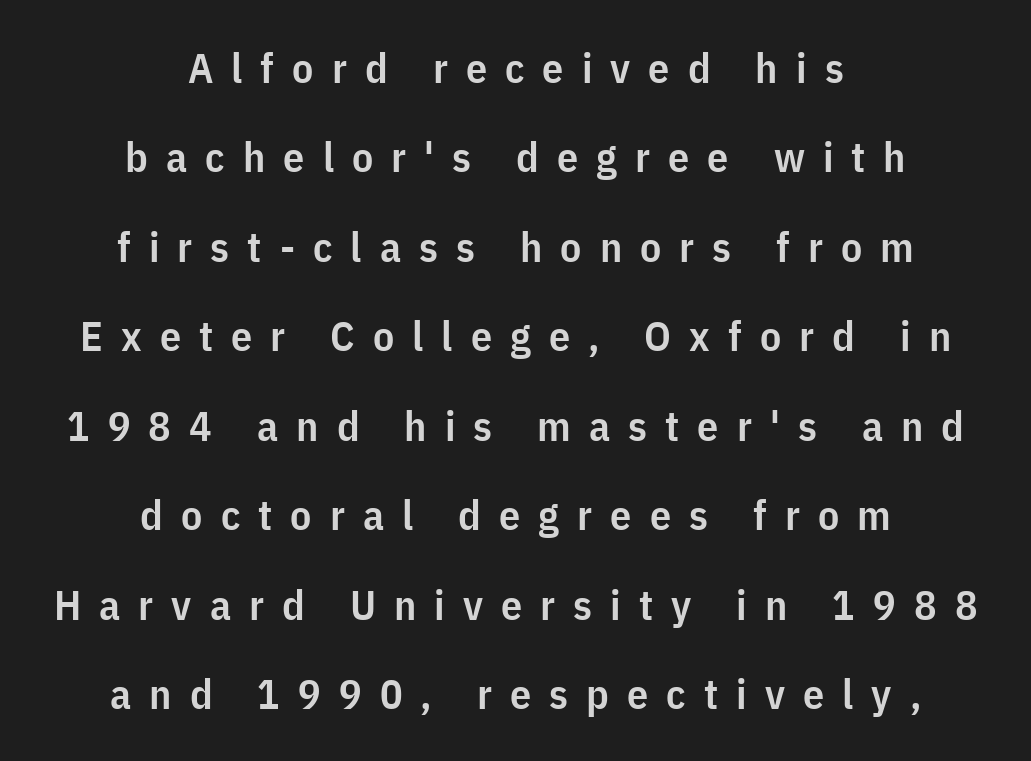
Here the glyphs are tracked loosely, breaking word shapes into spaced letters. Varying glyph widths throughout — classic text-font behaviour. Leading: increased. Caption: multi-line text, centered on the measure. Glance below the letters and you will spot only blank space.
